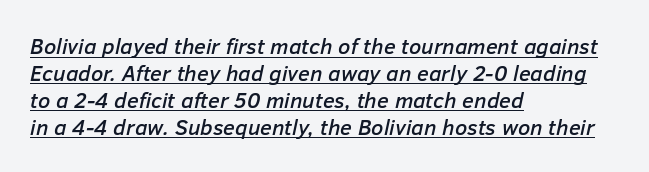
The image shows 22 px text type, italic (leaning right); set left-aligned, line spacing 1.22x, normal letter spacing, underlined.
